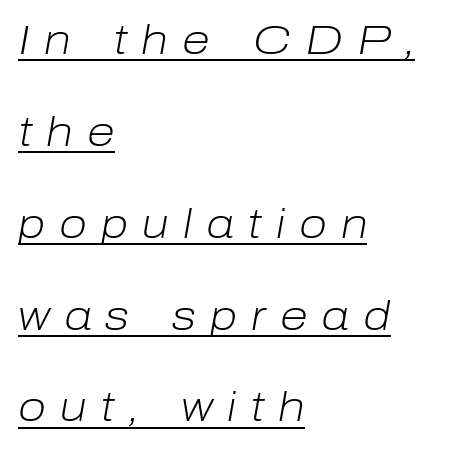
Stem width sits at or under what a default text font uses. These characters rest on top of a visible drawn line. You could only call the tracking loose — the letters float apart. It's the slanting kind of type.
